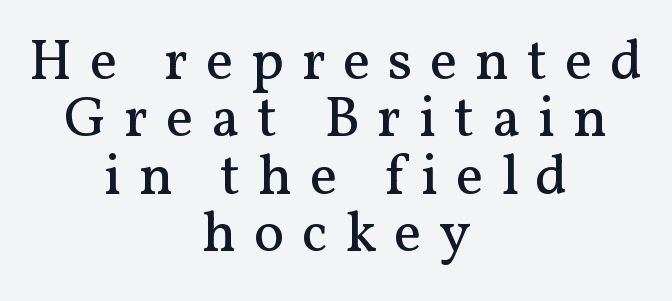
Q: Is the text bold? A: No.
Q: Is the text italic (slanted)? A: No, it is upright.
Q: Is the typeface a serif or a sans-serif typeface? A: Serif.
Q: Is the text underlined? A: No.
Q: How is the paragraph aligned? A: Centered.
Q: Is the spacing between letters normal or unusually wide? A: Unusually wide.
Q: Is the spacing between lines tight, normal or loose? A: Tight.
Q: Width (condensed, normal, or wide)? A: Normal.
Q: Stroke contrast? A: Medium.
Q: x-height? A: Medium.
Q: Monospaced? A: No.
